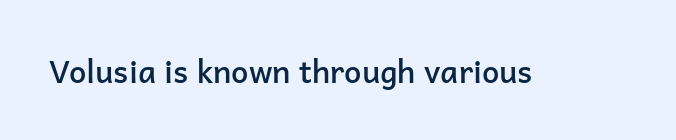
The image shows 31 px semibold sans-serif type, upright; set normal letter spacing, not underlined; low stroke contrast and a medium x-height.
